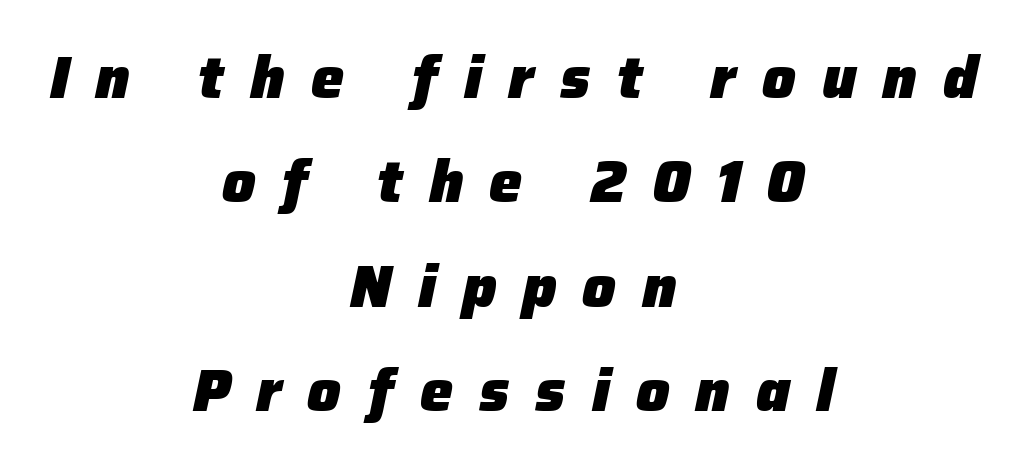
The image shows 59 px heavy type, italic (leaning right); set centered, line spacing 1.77x, unusually wide letter spacing (+0.44 em), not underlined; low stroke contrast and a medium x-height.
